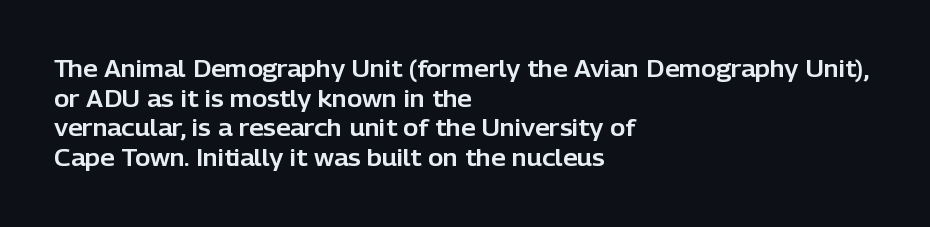
Descenders are the only things crossing below the line. A classic flush-left, rag-right setting is used for this passage. Upright lettering throughout. Quick note: interline space is typical. Letter spacing: default.
